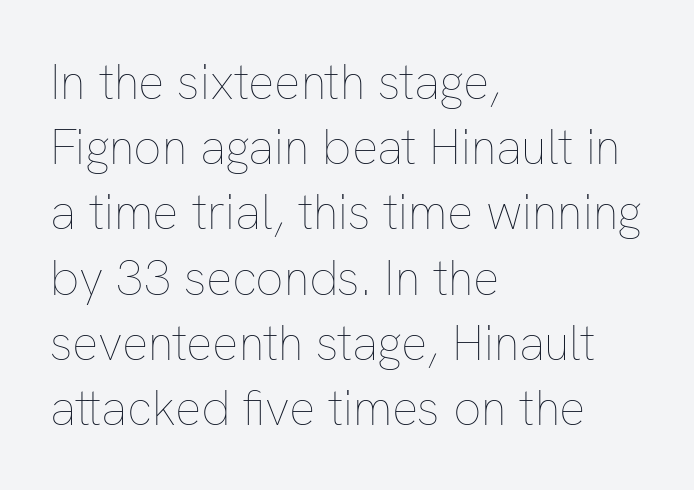
The image shows 49 px thin type, upright; set left-aligned, normal line spacing (1.33x), normal letter spacing, not underlined; low stroke contrast and a medium x-height.
